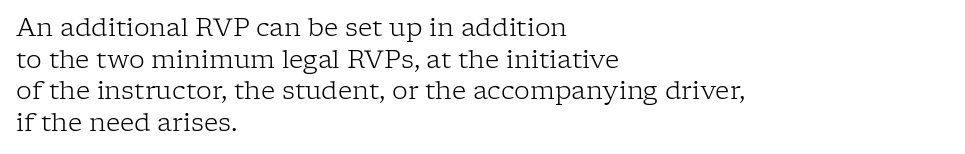
{"italic": "no", "bold": "no", "underline": "no", "align": "left", "line_spacing": "normal", "line_spacing_ratio": 1.27, "letter_spacing": "normal", "letter_spacing_em": 0.0, "glyph_px": 25}
